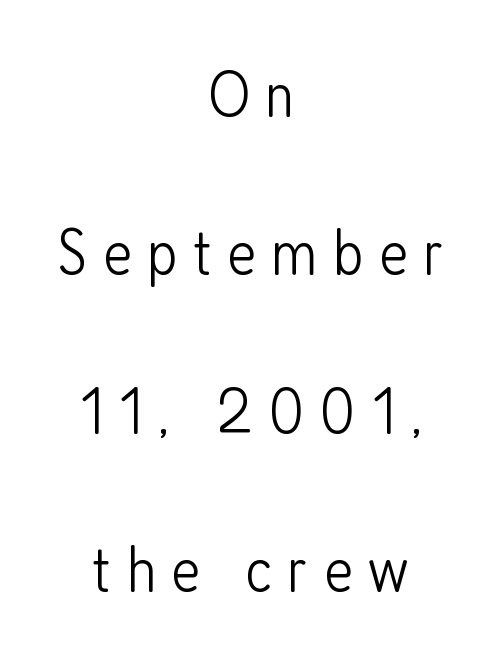
Q: Is the text bold? A: No.
Q: Is the text italic (slanted)? A: No, it is upright.
Q: Is the typeface a serif or a sans-serif typeface? A: Sans-serif.
Q: Is the text underlined? A: No.
Q: How is the paragraph aligned? A: Centered.
Q: Is the spacing between letters normal or unusually wide? A: Unusually wide.
Q: Is the spacing between lines tight, normal or loose? A: Loose.
Q: Width (condensed, normal, or wide)? A: Condensed.
Q: Stroke contrast? A: Low.
Q: x-height? A: Medium.
Q: Monospaced? A: No.
